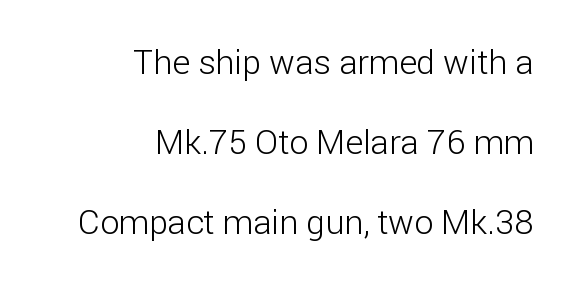
The image shows 34 px light sans-serif type, upright; set right-aligned, loose line spacing (2.36x), normal letter spacing, not underlined; low stroke contrast and a medium x-height.
